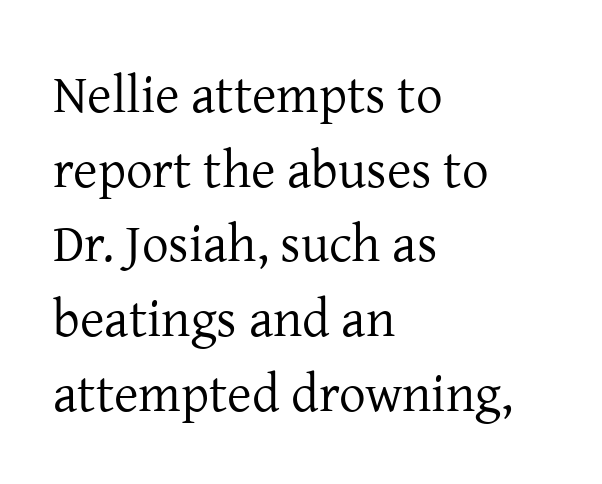
The image shows 53 px regular-weight serif type, upright; set left-aligned, normal line spacing (1.41x), normal letter spacing, not underlined; low stroke contrast and a medium x-height.
